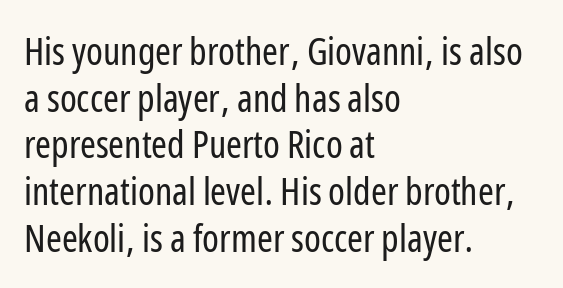
The image shows 38 px regular-weight, condensed sans-serif type, upright; set left-aligned, line spacing 1.23x, normal letter spacing, not underlined; low stroke contrast and a medium x-height.
